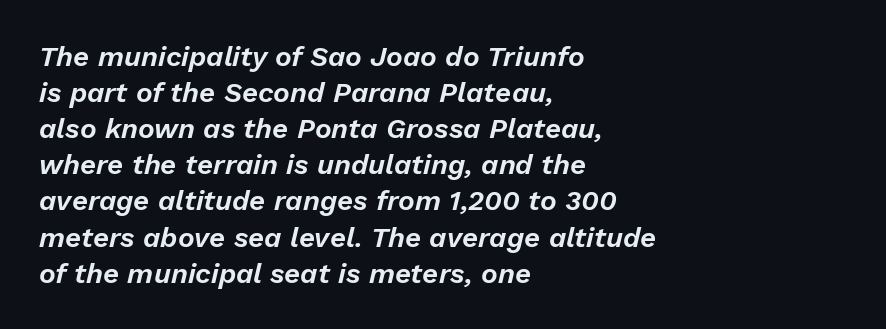
Compared with typical paragraphs, the rows here are spaced about the same. These lines are rendered in a variable-pitch font. Is the letter spacing exaggerated? No — it looks like the ordinary default. Each row of text sits above clean, open space. Which margin do the lines hug? The left one — the right edge is uneven.
